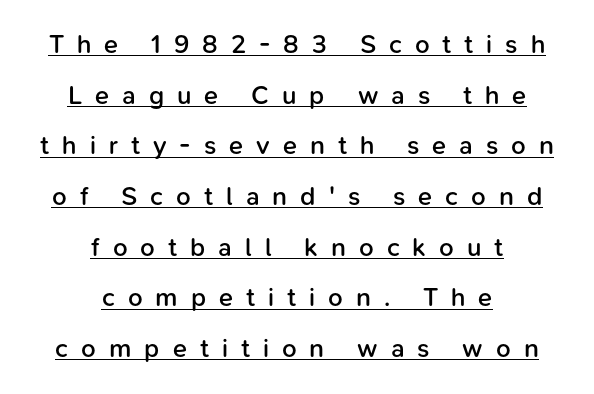
The image shows 26 px text type, upright; set centered, loose line spacing (1.95x), unusually wide letter spacing (+0.5 em), underlined.
